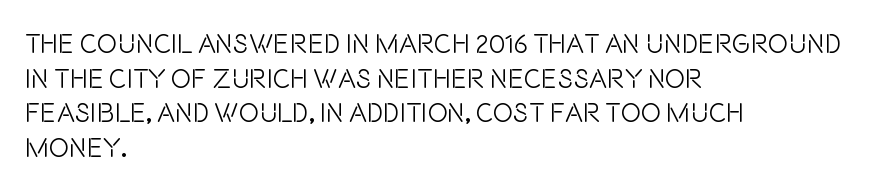
The image shows 27 px text type, upright; set left-aligned, normal line spacing (1.28x), normal letter spacing, not underlined.
